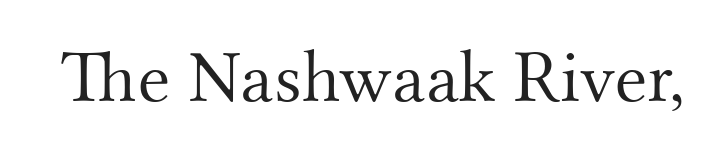
{"serif": "yes", "italic": "no", "bold": "no", "weight": "light", "width": "normal", "stroke_contrast": "medium", "x_height": "small", "monospaced": "no", "underline": "no", "letter_spacing": "normal", "letter_spacing_em": 0.0, "glyph_px": 74}
